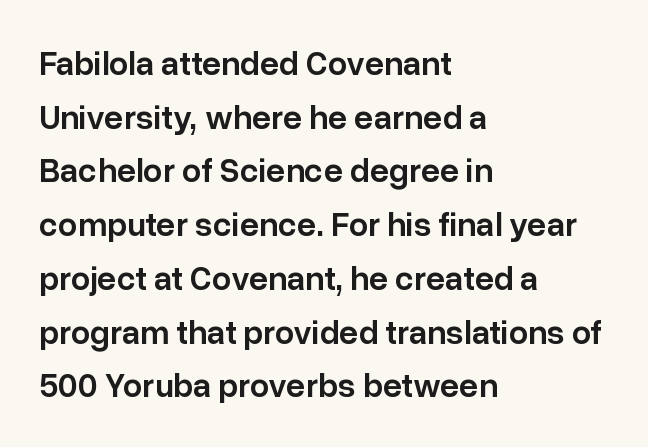
The image shows 34 px semibold sans-serif type, upright; set left-aligned, normal line spacing (1.58x), normal letter spacing, not underlined; low stroke contrast and a medium x-height.
